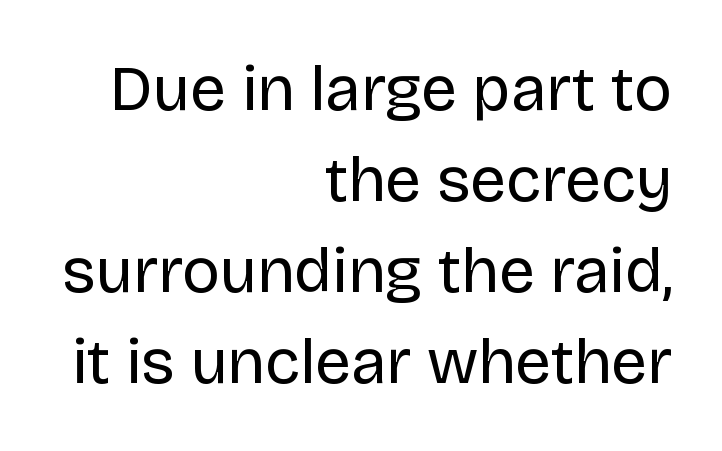
The image shows 64 px regular-weight sans-serif type, upright; set right-aligned, normal line spacing (1.42x), normal letter spacing, not underlined; low stroke contrast and a large x-height.
